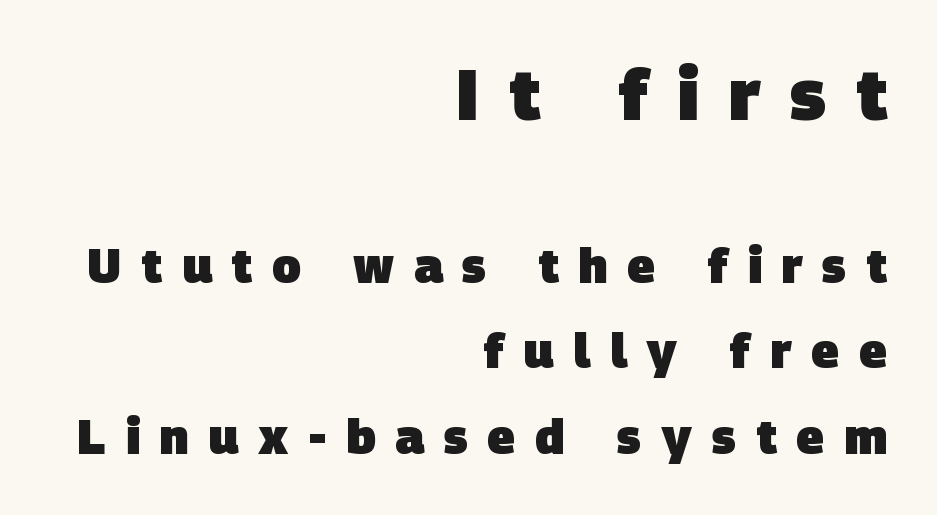
{"serif": "no", "bold": "yes", "weight": "heavy", "width": "normal", "stroke_contrast": "low", "x_height": "large", "monospaced": "no", "underline": "no", "align": "right", "line_spacing_ratio": 1.78, "letter_spacing": "wide", "letter_spacing_em": 0.41, "larger_block": "first", "size_ratio": 1.5, "glyph_px": 72}
